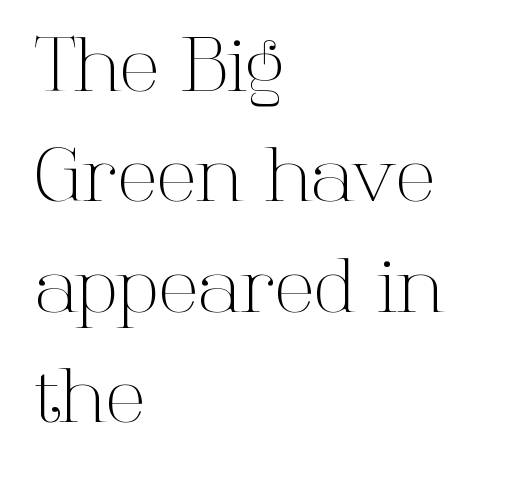
The letters carry serifs — small finishing strokes at the ends of their stems. The face used here is proportionally spaced, like ordinary book or web type. If you measured baseline to baseline, you'd find a middling distance. This is roman type, the default non-slanted kind. A bare baseline throughout the passage. If you drew a ruler down the left edge, every line would touch it.
